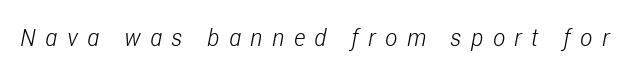
Q: Is the text bold? A: No.
Q: Is the text italic (slanted)? A: Yes, it leans right by about 11 degrees.
Q: Is the text underlined? A: No.
Q: Is the spacing between letters normal or unusually wide? A: Unusually wide.
